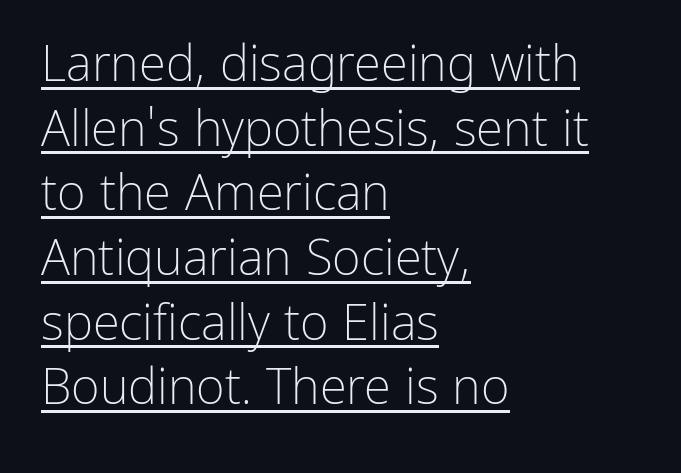
The rendering uses the underline text-decoration. If you drew a line through each stem, it would be perfectly vertical. Looks like regular typesetting: each glyph gets only the width it needs. Examine the stroke ends and you'll find no serifs. Compared with a centered layout, this one pins lines to the left instead. This block has exactly the height ordinary leading produces.
